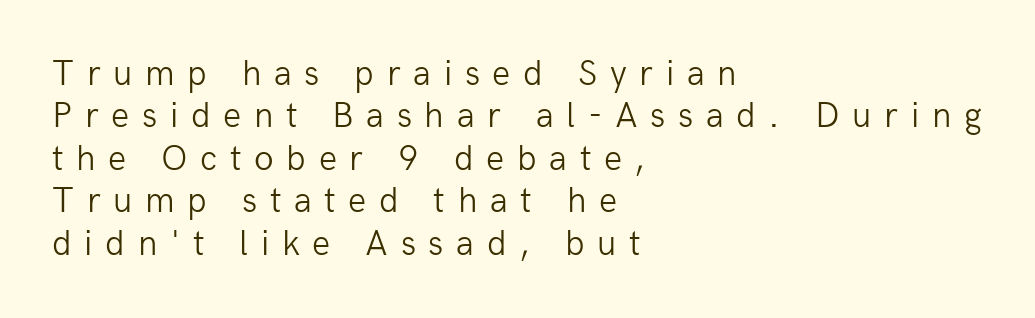
You could not count columns in this text — the font is proportionally spaced. Upright lettering throughout. Is the stroke heavy? The answer is a plain regular-or-lighter. These lines have a slow, spaced-out rhythm from letter to letter.
